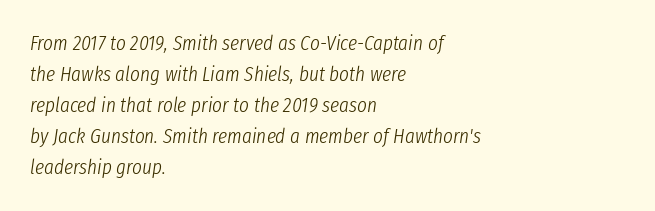
The image shows 21 px text type, italic (leaning right); set left-aligned, normal line spacing (1.48x), normal letter spacing, not underlined.
